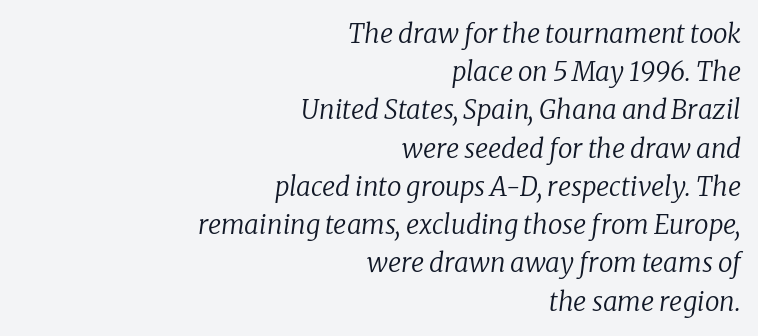
The area under the type is left untouched. Each stroke keeps to a modest, everyday thickness or less. The passage shown stacks its lines at a standard gap. Honestly, the letter spacing is just normal — you wouldn't notice it. All the whitespace from short lines collects on the left. Every character sits at an angle, as italics do.
